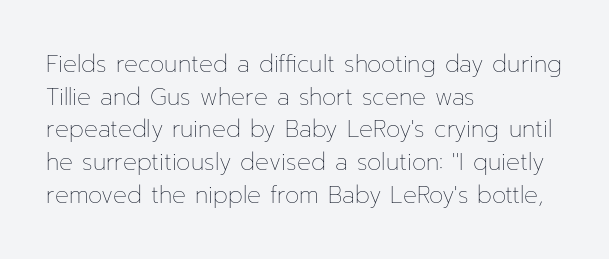
{"italic": "no", "bold": "no", "underline": "no", "align": "left", "line_spacing": "normal", "line_spacing_ratio": 1.42, "letter_spacing": "normal", "letter_spacing_em": 0.0, "glyph_px": 23}
